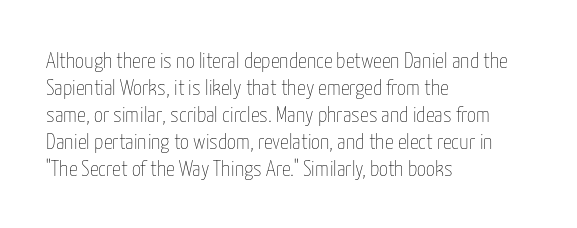
{"italic": "no", "bold": "no", "underline": "no", "align": "left", "line_spacing_ratio": 1.23, "letter_spacing": "normal", "letter_spacing_em": 0.0, "glyph_px": 22}
